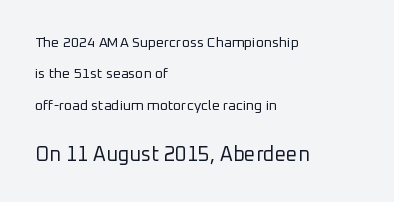
Q: Is the text bold? A: No.
Q: Is the text italic (slanted)? A: No, it is upright.
Q: Is the text underlined? A: No.
Q: How is the paragraph aligned? A: Left-aligned.
Q: Is the spacing between letters normal or unusually wide? A: Normal.
Q: Is the spacing between lines tight, normal or loose? A: Loose.
Q: Which block of text is set in a larger size, the first (top) or the second (bottom)? A: The second (bottom) one.
